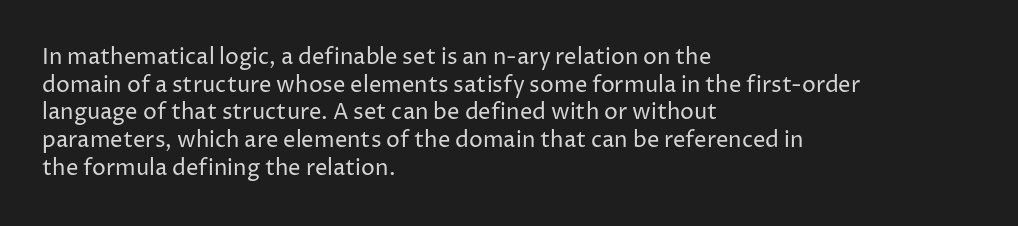
Q: Is the text bold? A: No.
Q: Is the text italic (slanted)? A: No, it is upright.
Q: Is the text underlined? A: No.
Q: How is the paragraph aligned? A: Left-aligned.
Q: Is the spacing between letters normal or unusually wide? A: Normal.
Q: Is the spacing between lines tight, normal or loose? A: Normal.
